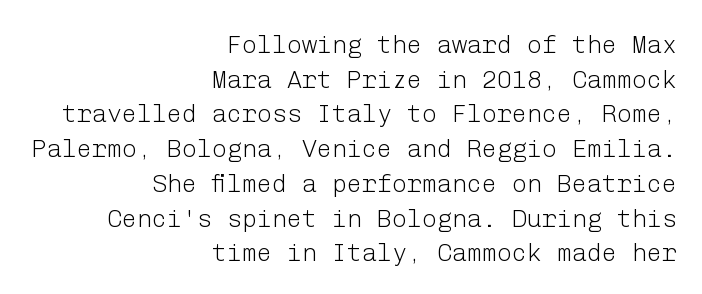
Q: Is the text bold? A: No.
Q: Is the text italic (slanted)? A: No, it is upright.
Q: Is the text underlined? A: No.
Q: How is the paragraph aligned? A: Right-aligned.
Q: Is the spacing between letters normal or unusually wide? A: Normal.
Q: Is the spacing between lines tight, normal or loose? A: Normal.
